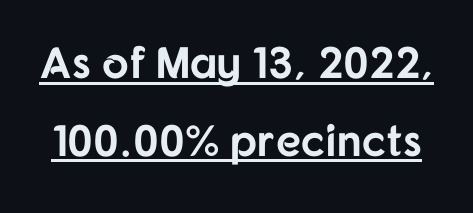
Q: Is the text bold? A: Yes.
Q: Is the text italic (slanted)? A: No, it is upright.
Q: Is the typeface a serif or a sans-serif typeface? A: Sans-serif.
Q: Is the text underlined? A: Yes.
Q: Is the spacing between letters normal or unusually wide? A: Normal.
Q: Width (condensed, normal, or wide)? A: Normal.
Q: Stroke contrast? A: Low.
Q: x-height? A: Medium.
Q: Monospaced? A: No.
